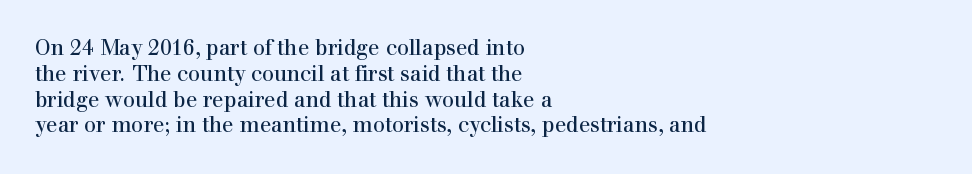
{"italic": "no", "underline": "no", "align": "left", "line_spacing_ratio": 1.23, "letter_spacing": "normal", "letter_spacing_em": 0.0, "glyph_px": 21}
